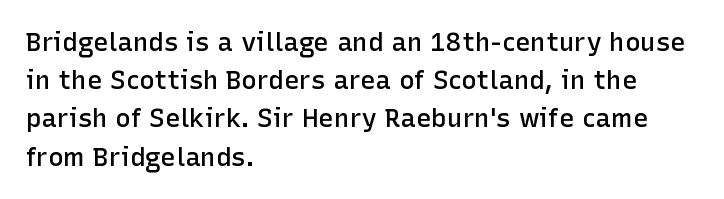
The image shows 26 px text type, upright; set left-aligned, normal line spacing (1.47x), normal letter spacing, not underlined.
